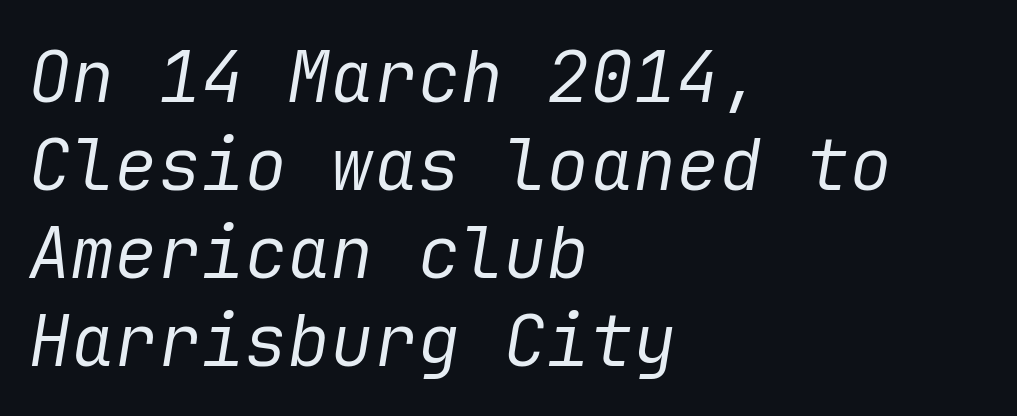
{"italic": "yes", "lean": "right", "slant_degrees": 9, "bold": "no", "weight": "regular", "width": "normal", "stroke_contrast": "low", "x_height": "medium", "underline": "no", "align": "left", "line_spacing_ratio": 1.22, "letter_spacing": "normal", "letter_spacing_em": 0.0, "glyph_px": 72}
